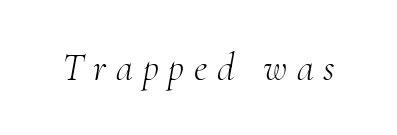
{"serif": "yes", "italic": "yes", "lean": "right", "slant_degrees": 10, "bold": "no", "weight": "light", "width": "normal", "stroke_contrast": "medium", "x_height": "small", "monospaced": "no", "underline": "no", "letter_spacing": "wide", "letter_spacing_em": 0.25, "glyph_px": 39}
